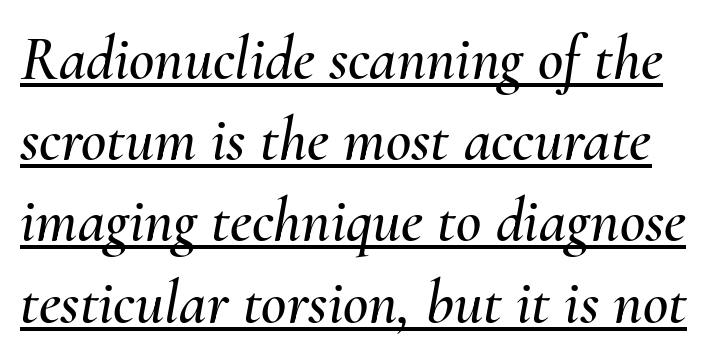
{"italic": "yes", "lean": "right", "slant_degrees": 10, "width": "normal", "stroke_contrast": "medium", "x_height": "small", "monospaced": "no", "underline": "yes", "line_spacing": "normal", "line_spacing_ratio": 1.31, "letter_spacing": "normal", "letter_spacing_em": 0.0, "glyph_px": 62}
